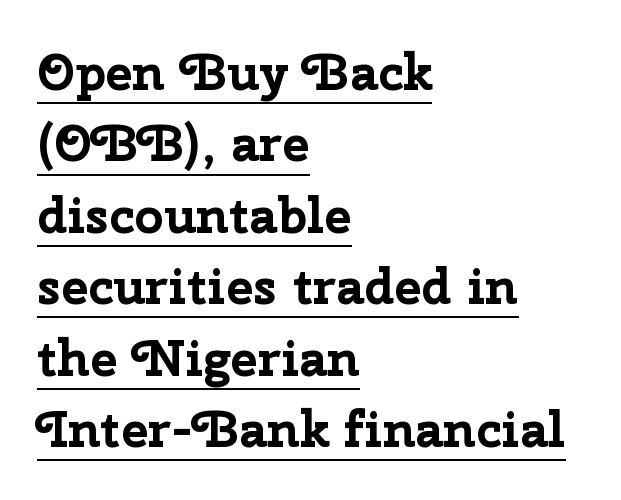
The image shows 51 px bold sans-serif type, upright; set left-aligned, normal line spacing (1.4x), normal letter spacing, underlined; low stroke contrast and a medium x-height.
